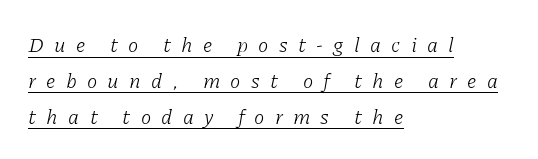
Q: Is the text bold? A: No.
Q: Is the text italic (slanted)? A: Yes, it leans right by about 11 degrees.
Q: Is the text underlined? A: Yes.
Q: How is the paragraph aligned? A: Left-aligned.
Q: Is the spacing between letters normal or unusually wide? A: Unusually wide.
